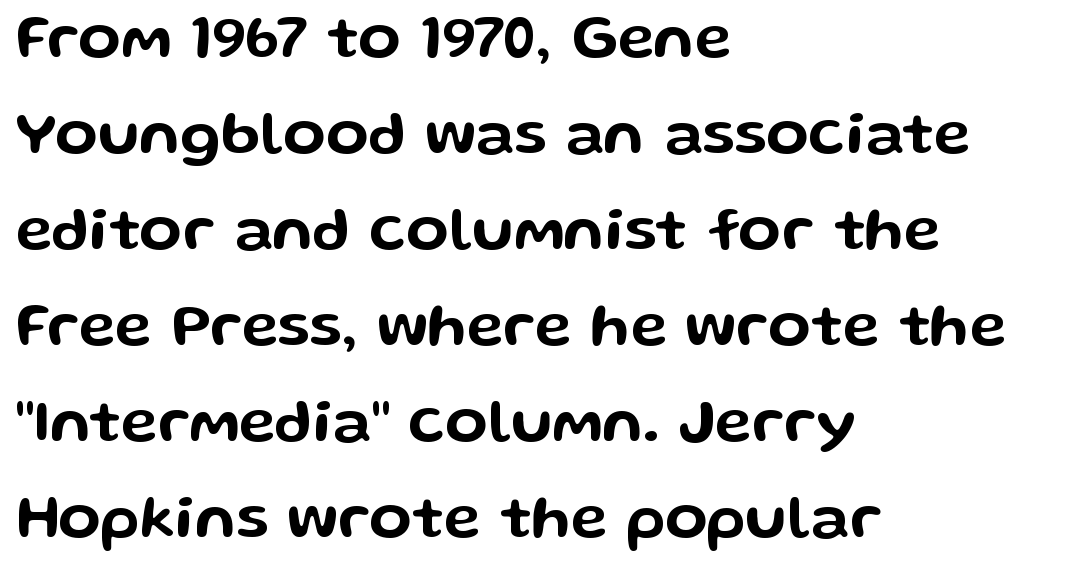
Q: Is the text italic (slanted)? A: No, it is upright.
Q: Is the typeface a serif or a sans-serif typeface? A: Sans-serif.
Q: Is the text underlined? A: No.
Q: How is the paragraph aligned? A: Left-aligned.
Q: Is the spacing between letters normal or unusually wide? A: Normal.
Q: Is the spacing between lines tight, normal or loose? A: Normal.
Q: Width (condensed, normal, or wide)? A: Wide.
Q: Stroke contrast? A: Low.
Q: x-height? A: Medium.
Q: Monospaced? A: No.
